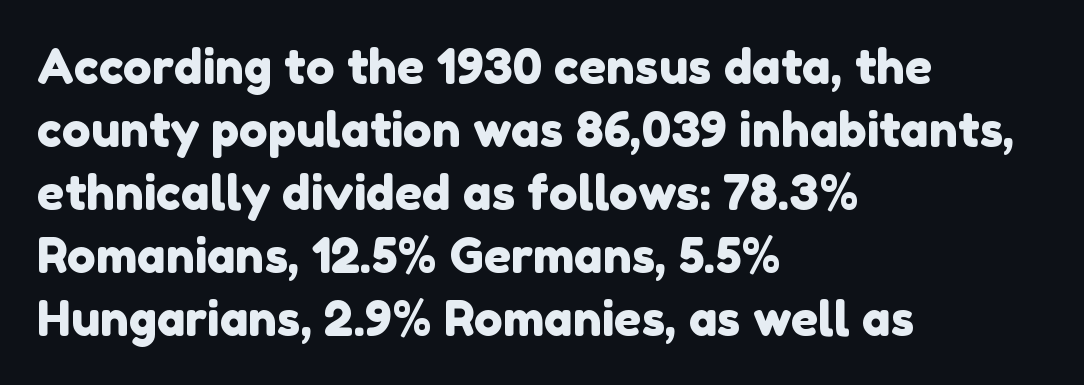
This sample has the flowing, uneven cadence of proportional lettering. The passage shown has conventional tracking throughout. Compared with a centered layout, this one pins lines to the left instead. Descender tails drop into unmarked territory.
